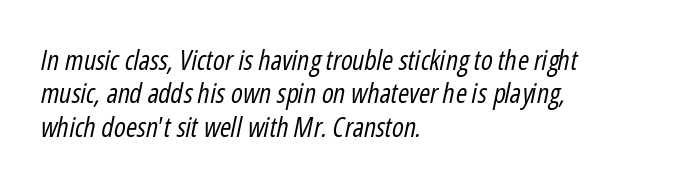
Descenders are the only things crossing below the line. Horizontally, the lines are justified to the leading edge only. The typesetting does not lean heavy: it is not bold. The font's italic variant was chosen for this text. Is the letter spacing exaggerated? No — it looks like the ordinary default.
